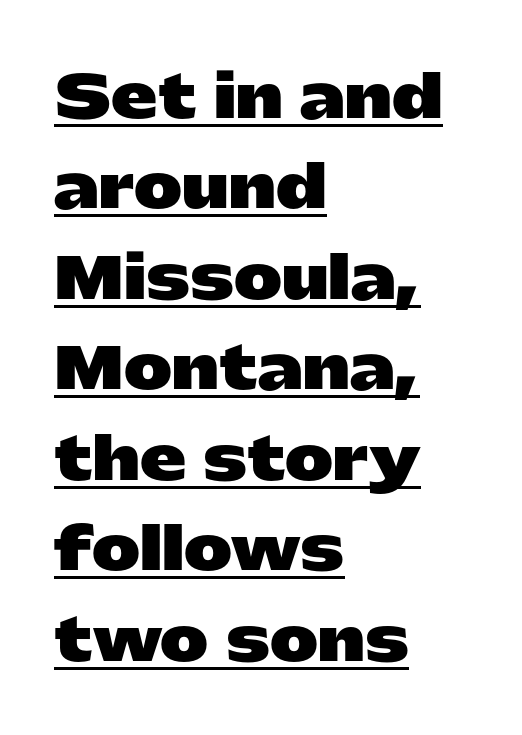
The image shows 58 px heavy, wide sans-serif type, upright; set left-aligned, normal line spacing (1.56x), normal letter spacing, underlined; low stroke contrast and a medium x-height.
